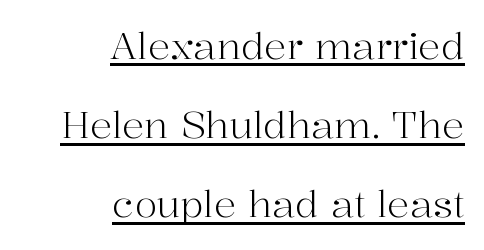
{"serif": "yes", "italic": "no", "bold": "no", "weight": "light", "width": "normal", "stroke_contrast": "high", "x_height": "medium", "monospaced": "no", "underline": "yes", "align": "right", "line_spacing": "loose", "line_spacing_ratio": 2.14, "letter_spacing": "normal", "letter_spacing_em": 0.0, "glyph_px": 37}
